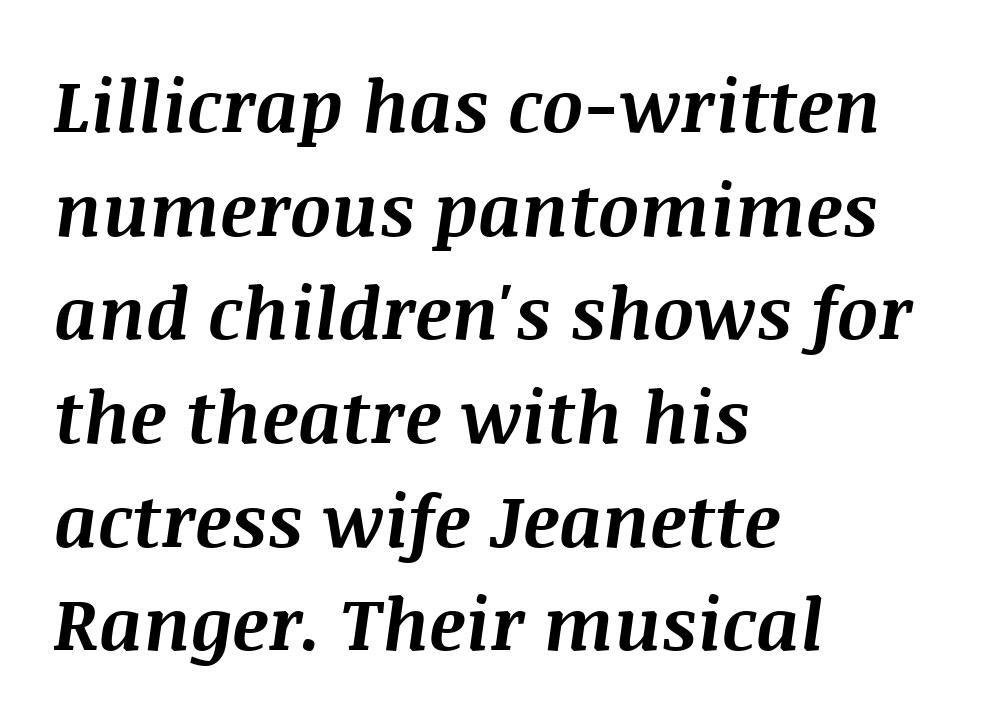
Nobody drew a line under any word here. You can tell it's italic because the verticals aren't actually vertical. Varying glyph widths throughout — classic text-font behaviour. Leading: standard. There is no visible air inserted between adjacent glyphs.
